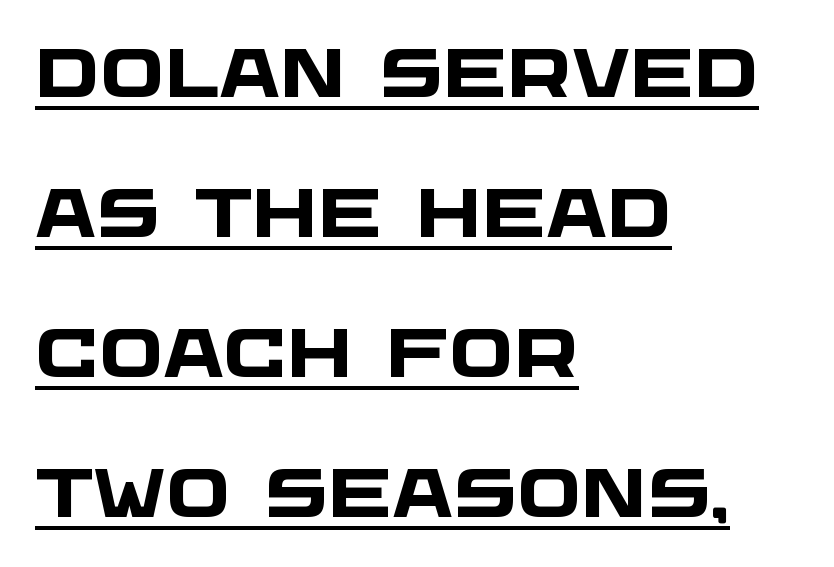
Each word holds together tightly as a unit, with standard inter-letter gaps. Proportional: the letters do not fall into vertical columns. Glance below the letters and you will spot a drawn line. Weight: bold. Is this a sans? Yes — the strokes have no serifs.
